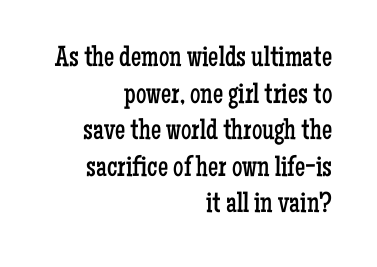
Q: Is the text bold? A: No.
Q: Is the text italic (slanted)? A: No, it is upright.
Q: Is the typeface a serif or a sans-serif typeface? A: Serif.
Q: Is the text underlined? A: No.
Q: How is the paragraph aligned? A: Right-aligned.
Q: Is the spacing between letters normal or unusually wide? A: Normal.
Q: Is the spacing between lines tight, normal or loose? A: Normal.
Q: Width (condensed, normal, or wide)? A: Condensed.
Q: Stroke contrast? A: Low.
Q: x-height? A: Medium.
Q: Monospaced? A: No.
